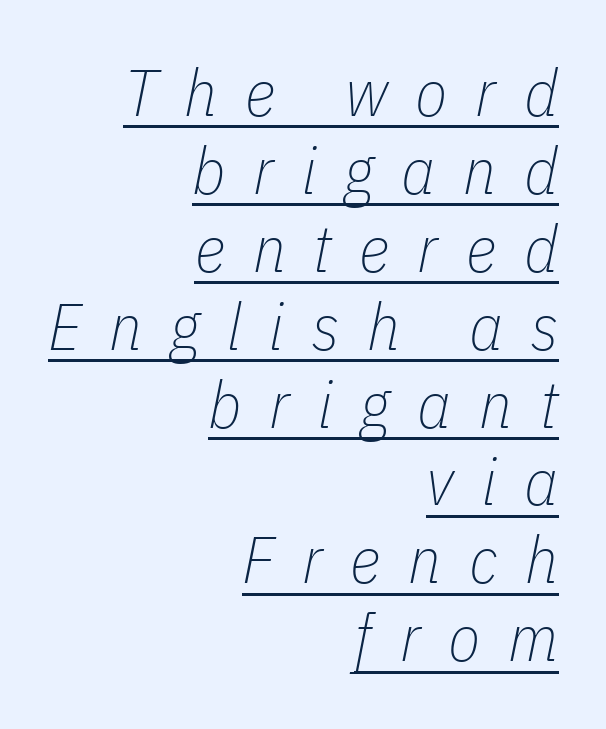
The lettering is marked with a stroke running underneath it. A light-to-regular cut is what we see here. In terms of letterspacing, this is a distinctly airy, spread setting. These lines were composed using italics.
